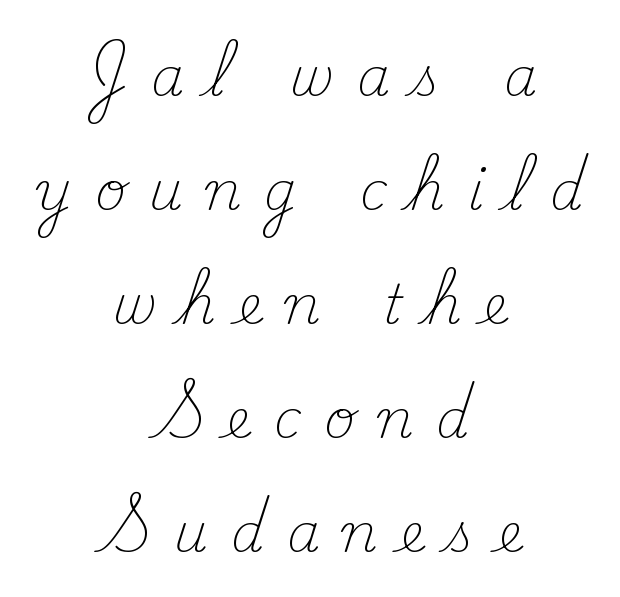
{"serif": "yes", "bold": "no", "weight": "light", "width": "normal", "stroke_contrast": "medium", "x_height": "small", "monospaced": "no", "underline": "no", "align": "center", "line_spacing": "loose", "line_spacing_ratio": 2.15, "letter_spacing": "wide", "letter_spacing_em": 0.43, "glyph_px": 53}
